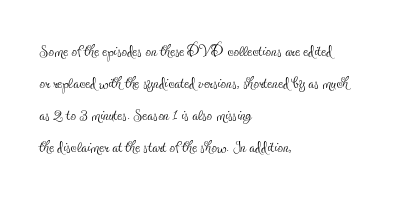
The image shows 22 px text type; set left-aligned, normal line spacing (1.46x), normal letter spacing, not underlined.
